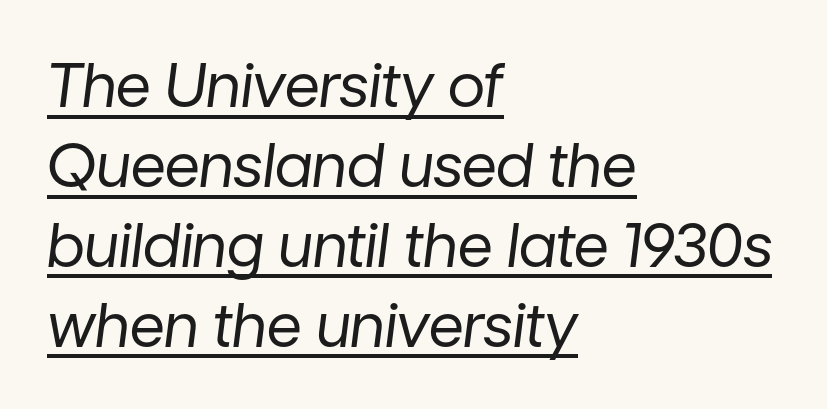
Check the space under the baseline: a stroke is drawn there. Stem width sits at or under what a default text font uses. Do the characters align in a grid? No, the font is proportional. Rows of type keep a routine distance in the vertical direction.
